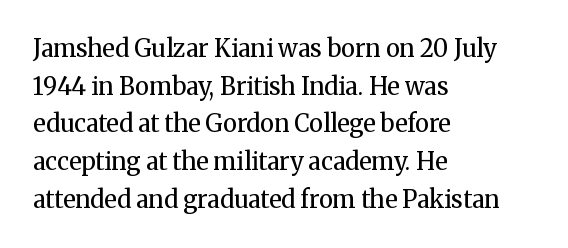
{"italic": "no", "bold": "no", "underline": "no", "align": "left", "line_spacing": "normal", "line_spacing_ratio": 1.57, "letter_spacing": "normal", "letter_spacing_em": 0.0, "glyph_px": 24}
